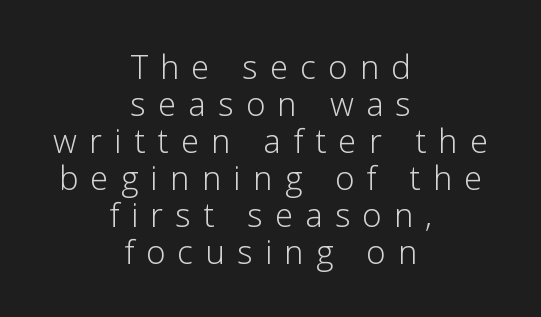
The image shows 33 px light sans-serif type, upright; set centered, tight line spacing (1.12x), unusually wide letter spacing (+0.37 em), not underlined; low stroke contrast and a medium x-height.
